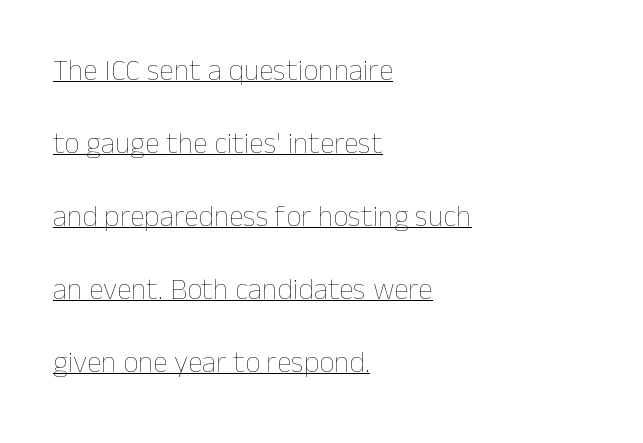
The image shows 30 px thin type, upright; set left-aligned, loose line spacing (2.43x), normal letter spacing, underlined; low stroke contrast and a medium x-height.
